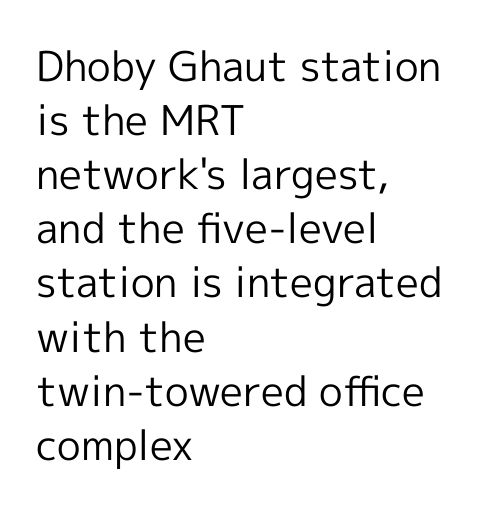
{"serif": "no", "italic": "no", "bold": "no", "weight": "regular", "width": "normal", "x_height": "medium", "monospaced": "no", "underline": "no", "align": "left", "line_spacing": "normal", "line_spacing_ratio": 1.32, "letter_spacing": "normal", "letter_spacing_em": 0.0, "glyph_px": 41}
